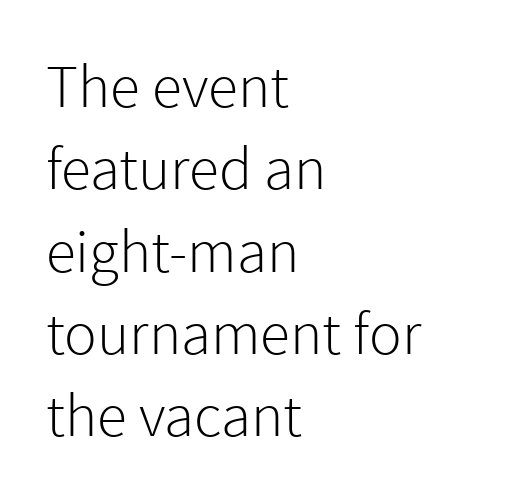
Characters follow at the spacing the type designer built in. This is the regular roman posture of the typeface. Does the copy run flush right? No — it runs flush left. The cut favours lightness, reaching ordinary text weight at its darkest. Successive baselines arrive at the customary interval.
